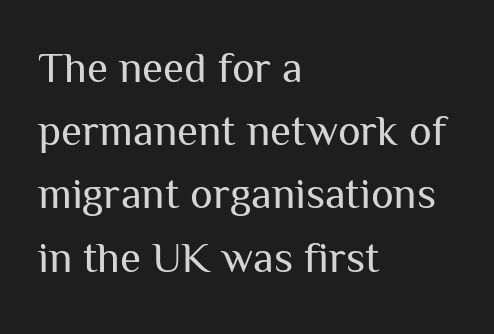
{"serif": "no", "italic": "no", "bold": "no", "weight": "regular", "width": "normal", "stroke_contrast": "medium", "x_height": "medium", "monospaced": "no", "underline": "no", "align": "left", "line_spacing": "normal", "line_spacing_ratio": 1.47, "letter_spacing": "normal", "letter_spacing_em": 0.0, "glyph_px": 43}
